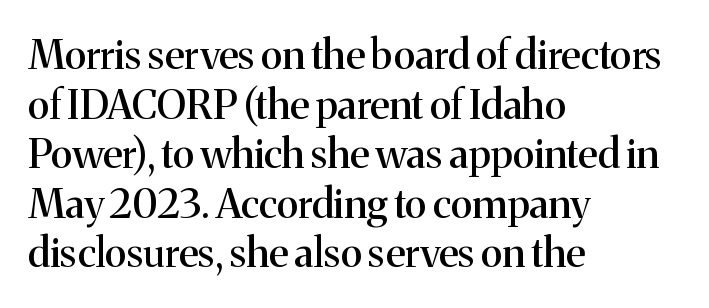
{"serif": "yes", "italic": "no", "width": "normal", "stroke_contrast": "medium", "x_height": "medium", "monospaced": "no", "underline": "no", "align": "left", "line_spacing_ratio": 1.21, "letter_spacing": "normal", "letter_spacing_em": 0.0, "glyph_px": 41}
